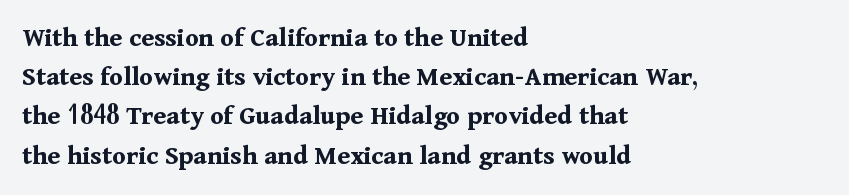
{"serif": "yes", "italic": "no", "bold": "yes", "weight": "bold", "width": "normal", "stroke_contrast": "medium", "x_height": "medium", "monospaced": "no", "underline": "no", "align": "left", "line_spacing": "normal", "line_spacing_ratio": 1.4, "letter_spacing": "normal", "letter_spacing_em": 0.0, "glyph_px": 28}
